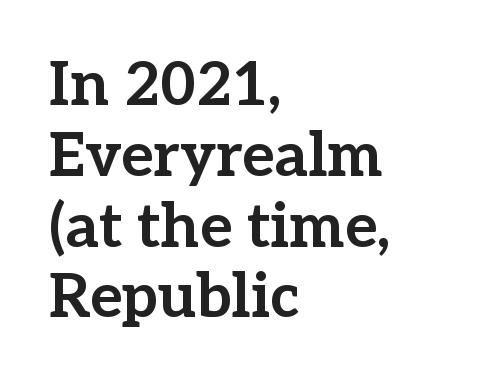
Q: Is the text bold? A: Yes.
Q: Is the text italic (slanted)? A: No, it is upright.
Q: Is the typeface a serif or a sans-serif typeface? A: Serif.
Q: Is the text underlined? A: No.
Q: How is the paragraph aligned? A: Left-aligned.
Q: Is the spacing between letters normal or unusually wide? A: Normal.
Q: Width (condensed, normal, or wide)? A: Normal.
Q: Stroke contrast? A: Low.
Q: x-height? A: Medium.
Q: Monospaced? A: No.
